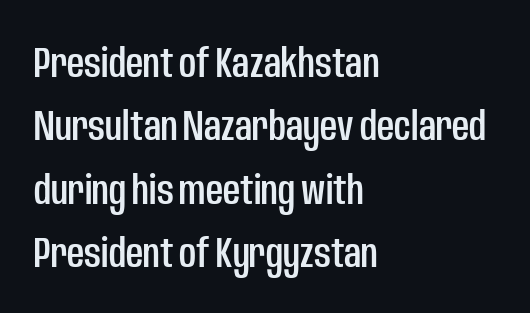
Posture: straight, roman, zero tilt. Examine the stroke ends and you'll find no serifs. Has an underline been added? It has not. Note the varied advance widths — an 'i' is clearly narrower than an 'm'. These lines stack with their left ends in a neat column.
